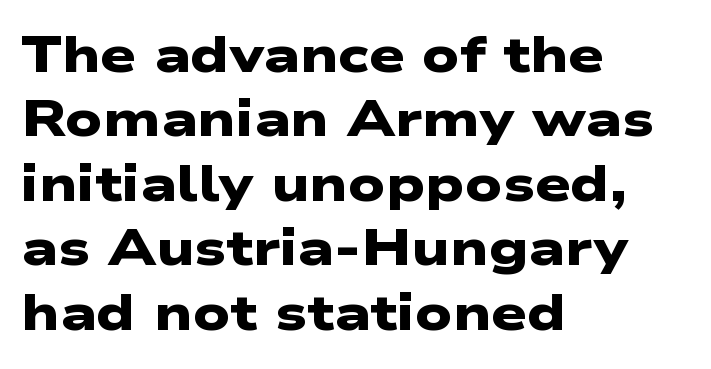
The image shows 50 px heavy, wide sans-serif type; set left-aligned, normal line spacing (1.29x), normal letter spacing, not underlined; low stroke contrast and a medium x-height.
